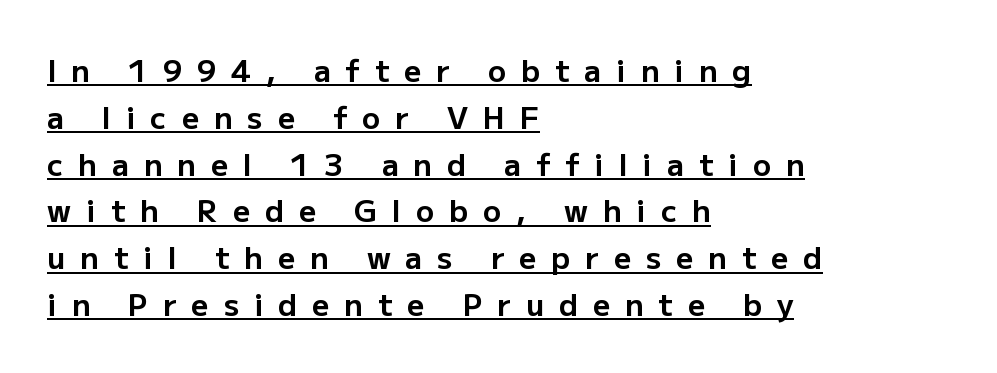
The image shows 30 px bold sans-serif type, upright; set left-aligned, normal line spacing (1.56x), unusually wide letter spacing (+0.5 em), underlined; low stroke contrast and a medium x-height.
